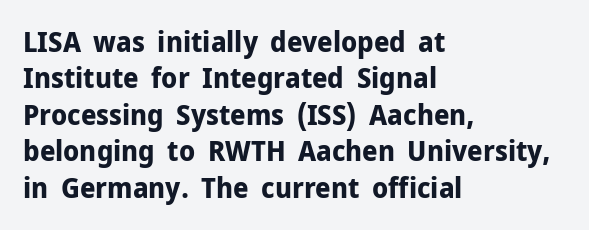
Q: Is the text bold? A: Yes.
Q: Is the text italic (slanted)? A: No, it is upright.
Q: Is the typeface a serif or a sans-serif typeface? A: Sans-serif.
Q: Is the text underlined? A: No.
Q: How is the paragraph aligned? A: Left-aligned.
Q: Is the spacing between letters normal or unusually wide? A: Normal.
Q: Is the spacing between lines tight, normal or loose? A: Normal.
Q: Width (condensed, normal, or wide)? A: Normal.
Q: Stroke contrast? A: Low.
Q: x-height? A: Medium.
Q: Monospaced? A: No.
